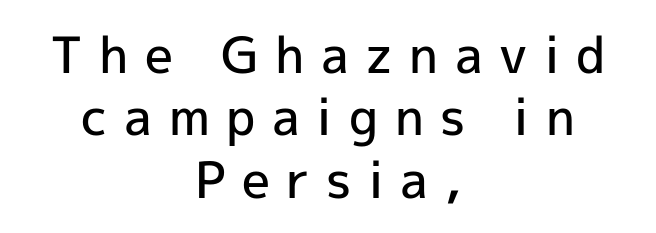
The image shows 50 px semibold sans-serif type, upright; set centered, normal line spacing (1.25x), unusually wide letter spacing (+0.33 em), not underlined; a medium x-height.
